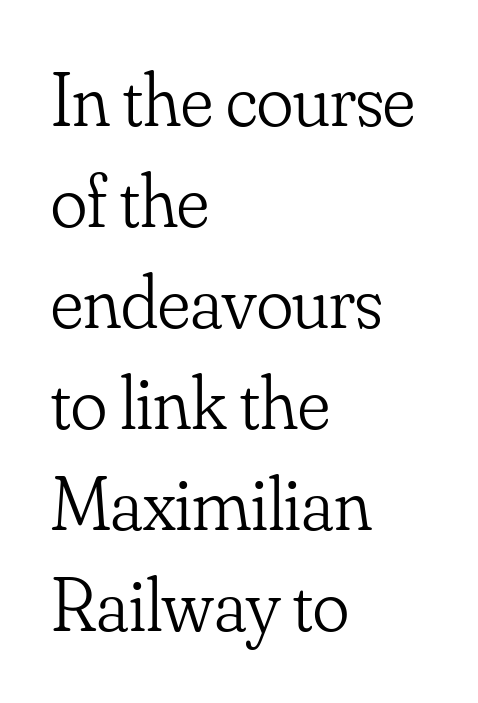
The image shows 76 px light serif type, upright; set left-aligned, normal line spacing (1.33x), normal letter spacing, not underlined; low stroke contrast and a small x-height.
